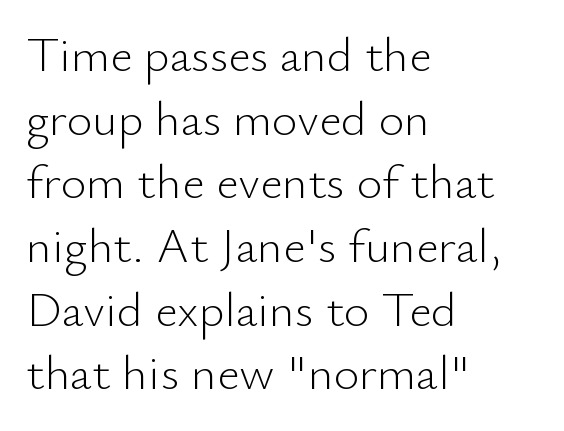
The image shows 49 px light sans-serif type, upright; set left-aligned, normal line spacing (1.3x), normal letter spacing, not underlined; low stroke contrast and a small x-height.
